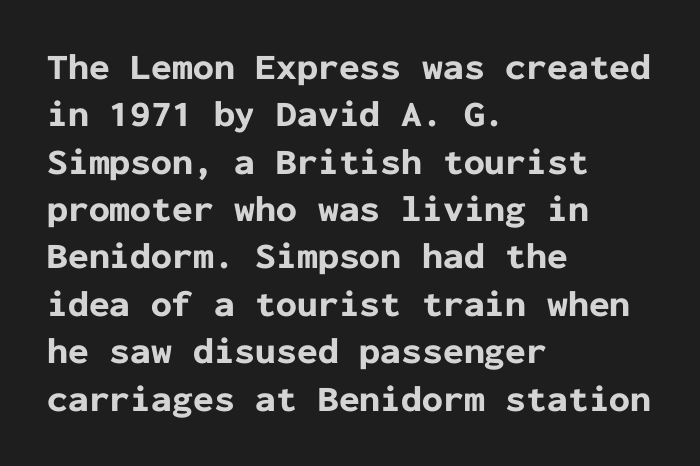
The image shows 37 px bold sans-serif type, upright, monospaced; set left-aligned, normal line spacing (1.28x), normal letter spacing, not underlined; low stroke contrast and a medium x-height.
